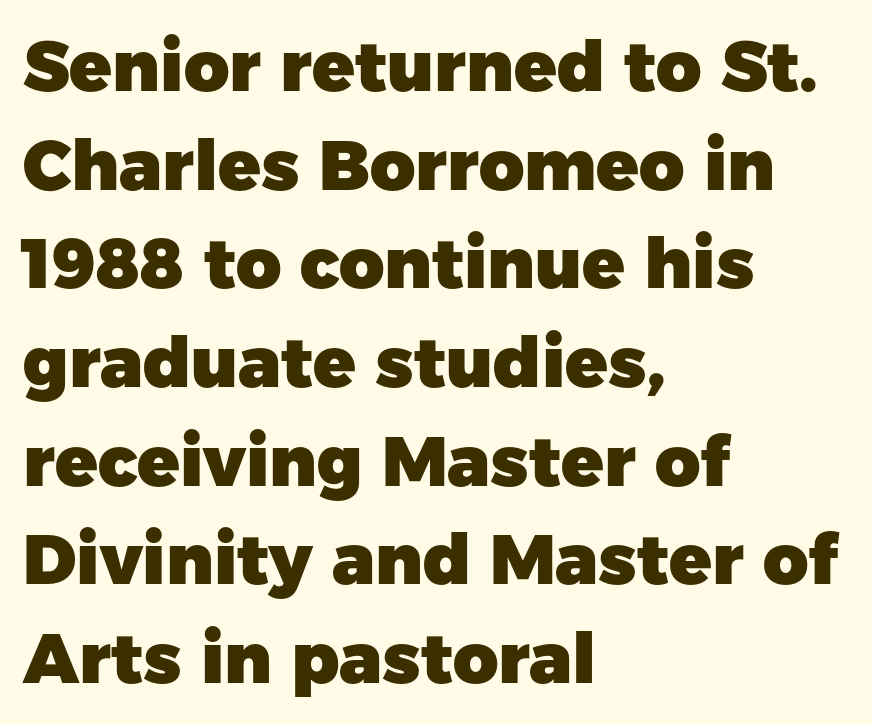
The image shows 70 px heavy sans-serif type, upright; set left-aligned, normal line spacing (1.41x), normal letter spacing, not underlined; low stroke contrast and a medium x-height.
